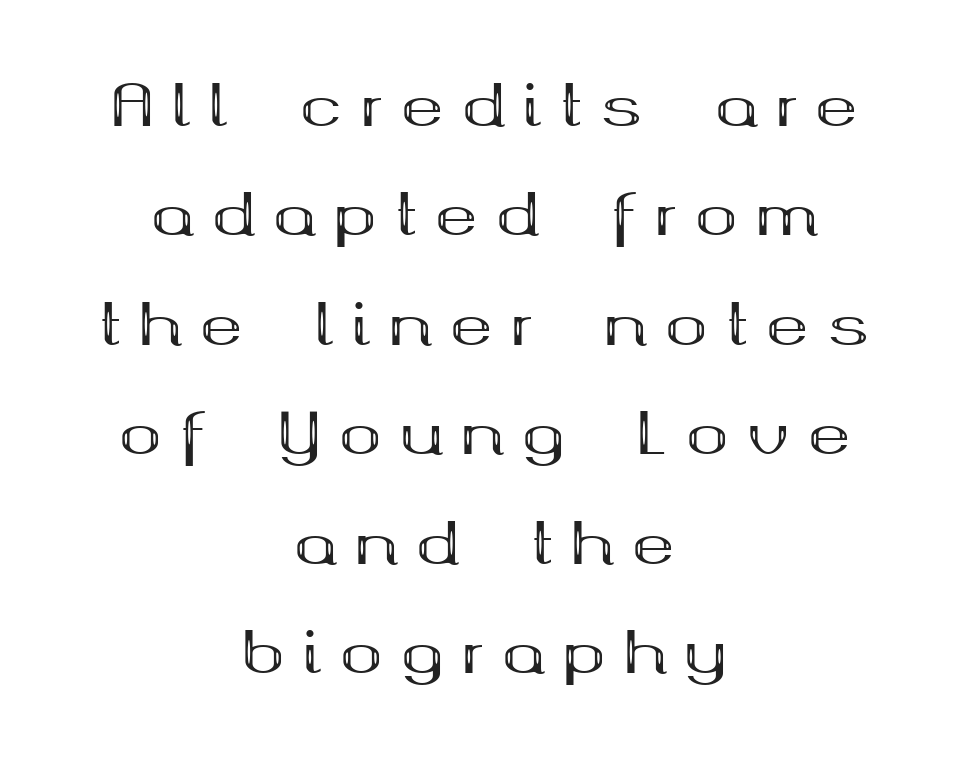
The image shows 57 px bold, wide serif type, upright; set centered, loose line spacing (1.92x), unusually wide letter spacing (+0.32 em), not underlined; medium stroke contrast and a medium x-height.
